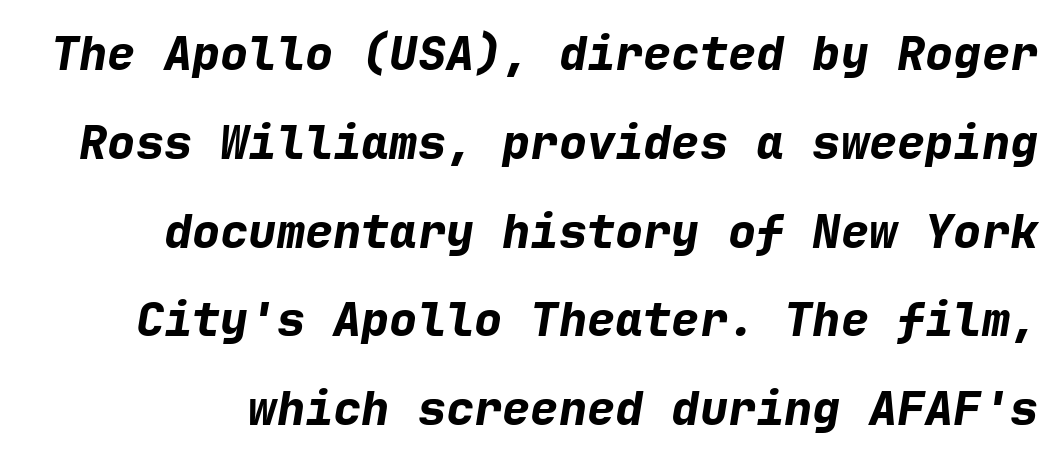
Just letters on the line, the space beneath them empty. Fixed-width glyphs throughout — classic coding-font behaviour. Tracking here is standard; glyphs follow each other at the usual distance. Heavy, bold letterforms.
